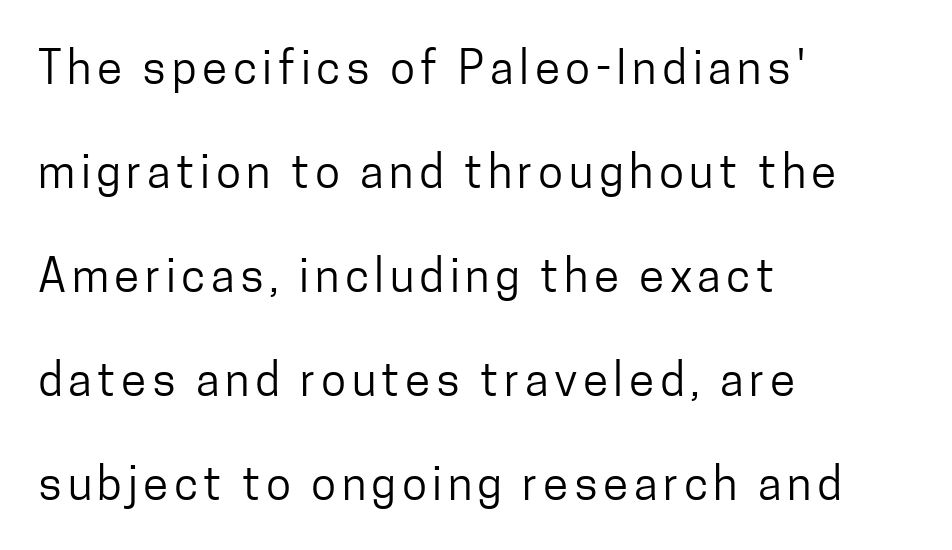
Horizontal alignment here is leftward, the default for most running prose. Unlike italic type, these characters show no tilt at all. Letters rest on an invisible, unmarked baseline. Stroke terminals: plain, sans-serif. Think of a printed novel: that variable character pitch is what you see here. Successive baselines arrive slowly, with a big drop between each.
